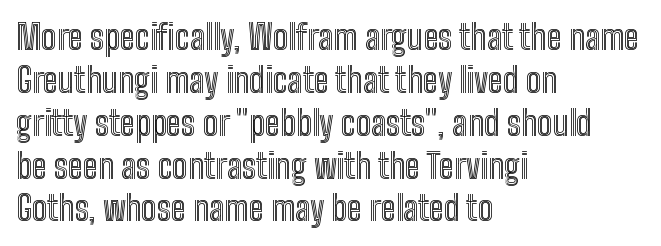
The image shows 34 px condensed type, upright; set left-aligned, normal line spacing (1.26x), normal letter spacing, not underlined; a medium x-height.
